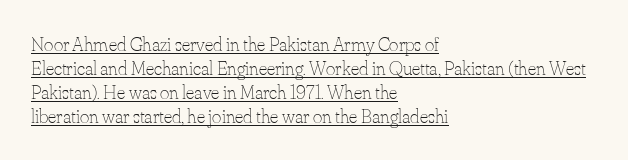
Stems here are at most as thick as an everyday book face. A rule runs beneath these lines of type. Left-aligned paragraph, ragged on the right. The passage shown has conventional tracking throughout. No italicization has been applied; the sample stays upright.
